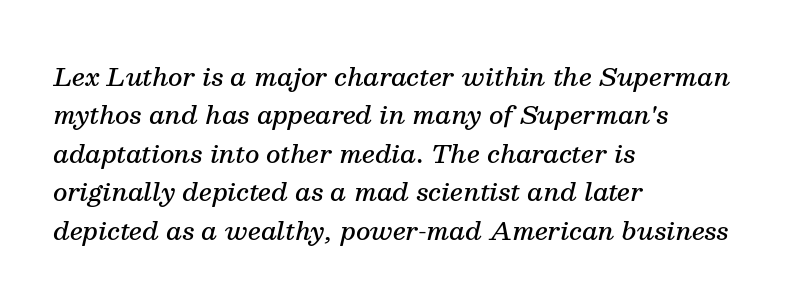
The image shows 25 px text type, italic (leaning right); set left-aligned, normal line spacing (1.54x), normal letter spacing, not underlined.
